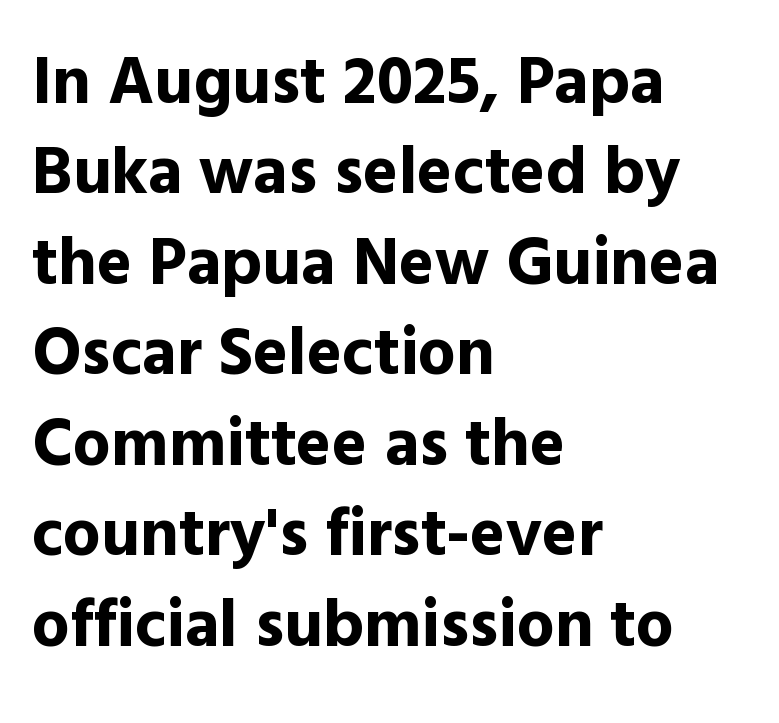
{"serif": "no", "italic": "no", "bold": "yes", "weight": "bold", "width": "normal", "x_height": "medium", "monospaced": "no", "underline": "no", "align": "left", "line_spacing": "normal", "line_spacing_ratio": 1.35, "letter_spacing": "normal", "letter_spacing_em": 0.0, "glyph_px": 67}
